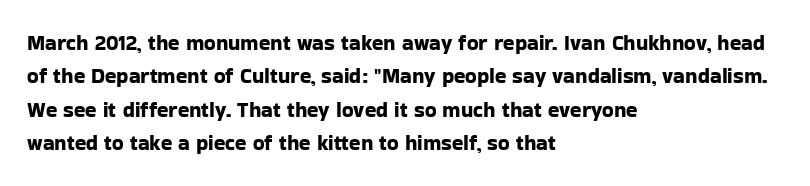
{"italic": "no", "underline": "no", "align": "left", "line_spacing": "normal", "line_spacing_ratio": 1.59, "letter_spacing": "normal", "letter_spacing_em": 0.0, "glyph_px": 21}
